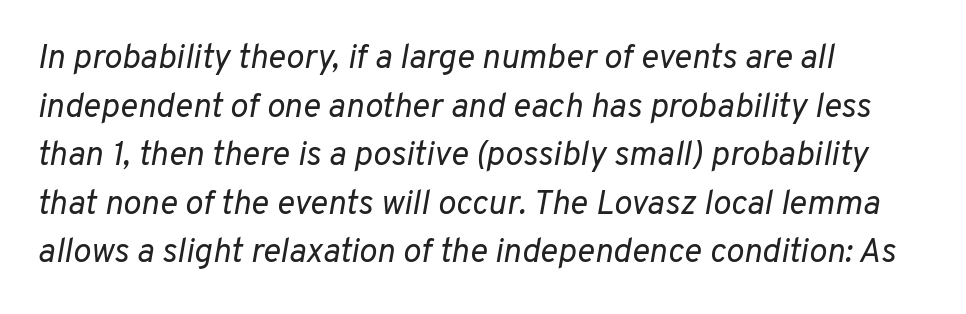
The image shows 34 px regular-weight type, italic (leaning right); set left-aligned, normal line spacing (1.43x), normal letter spacing, not underlined; low stroke contrast and a medium x-height.
